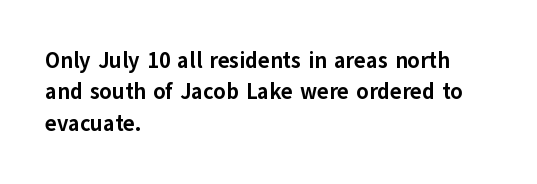
{"italic": "no", "bold": "yes", "underline": "no", "align": "left", "line_spacing": "normal", "line_spacing_ratio": 1.43, "letter_spacing": "normal", "letter_spacing_em": 0.0, "glyph_px": 22}
